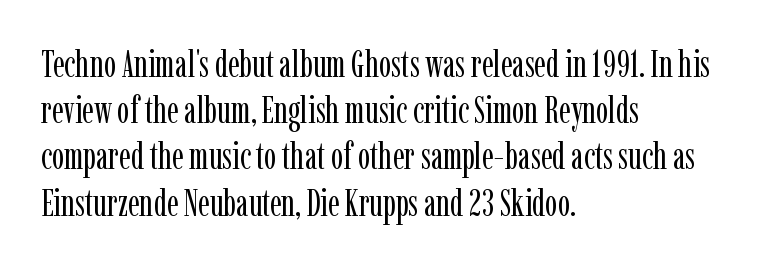
Q: Is the text bold? A: No.
Q: Is the text italic (slanted)? A: No, it is upright.
Q: Is the typeface a serif or a sans-serif typeface? A: Serif.
Q: Is the text underlined? A: No.
Q: How is the paragraph aligned? A: Left-aligned.
Q: Is the spacing between letters normal or unusually wide? A: Normal.
Q: Is the spacing between lines tight, normal or loose? A: Normal.
Q: Width (condensed, normal, or wide)? A: Condensed.
Q: Stroke contrast? A: Low.
Q: x-height? A: Medium.
Q: Monospaced? A: No.
